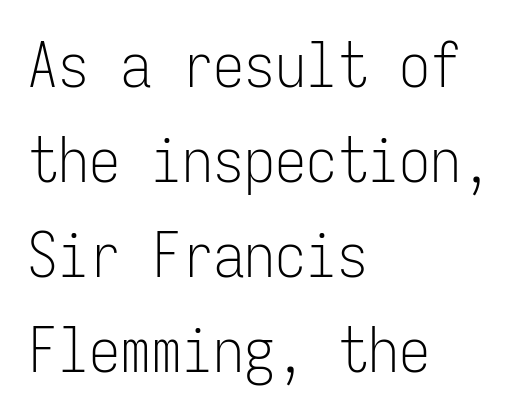
The image shows 62 px light, condensed sans-serif type, upright, monospaced; set left-aligned, normal line spacing (1.53x), normal letter spacing, not underlined; low stroke contrast and a medium x-height.
